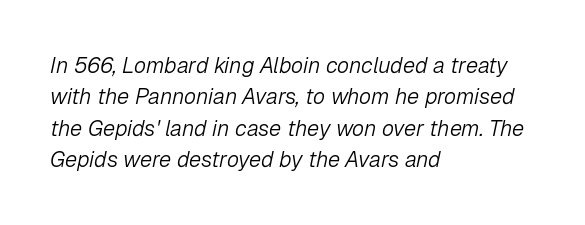
The image shows 22 px text type, italic (leaning right); set left-aligned, normal line spacing (1.43x), normal letter spacing, not underlined.
